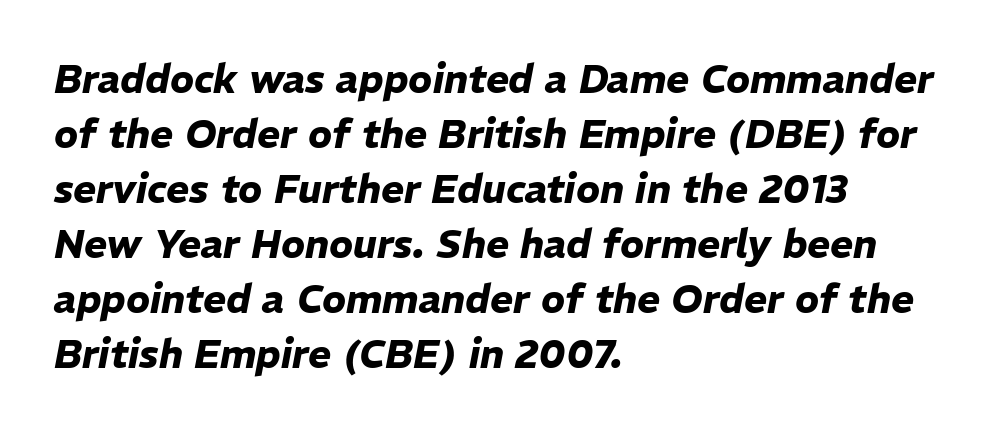
{"italic": "yes", "lean": "right", "slant_degrees": 11, "bold": "yes", "weight": "heavy", "width": "normal", "stroke_contrast": "low", "x_height": "medium", "monospaced": "no", "underline": "no", "align": "left", "line_spacing": "normal", "line_spacing_ratio": 1.41, "letter_spacing": "normal", "letter_spacing_em": 0.0, "glyph_px": 39}
